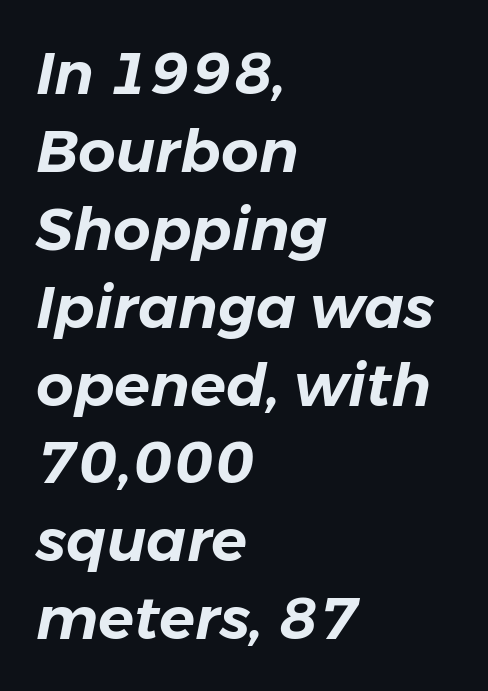
The vertical gap from one line to the next is medium. The lines in this sample share a left origin and differ only in where they stop. Think of a printed novel: that variable character pitch is what you see here. Words float on clear page, feet unadorned. This sample uses plain, unmodified letter spacing. This sample uses an oblique cut, with every glyph tilted off the vertical.
